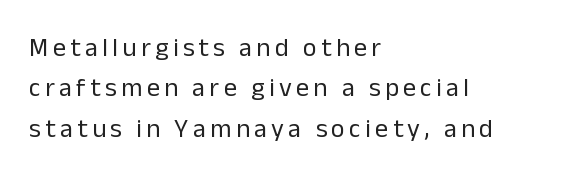
All the whitespace from short lines collects on the right. Vertical spacing — default. Heft: none added — not bold. Characters remain perfectly vertical along every line. Anything drawn beneath the words? Only blank space.
